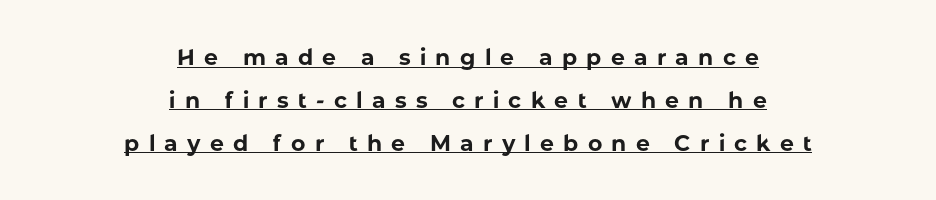
{"italic": "no", "bold": "yes", "underline": "yes", "align": "center", "line_spacing": "loose", "line_spacing_ratio": 1.95, "letter_spacing": "wide", "letter_spacing_em": 0.42, "glyph_px": 22}
